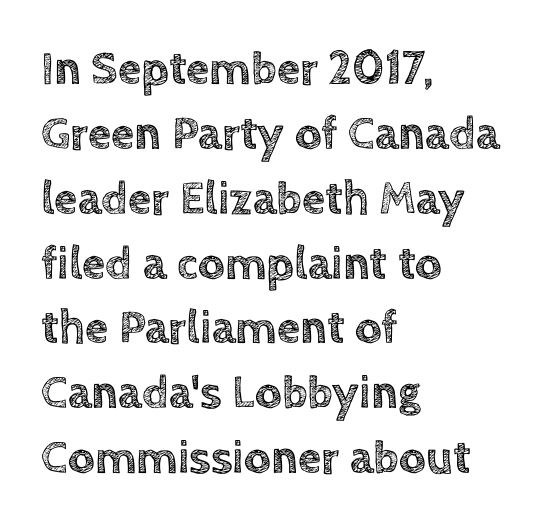
Characters remain perfectly vertical along every line. Is the letter spacing exaggerated? No — it looks like the ordinary default. Rows of type keep a routine distance in the vertical direction. Short and long lines alike share a common starting point at left. Spacing verdict: proportional, widths tailored to each character. Underline: absent.
